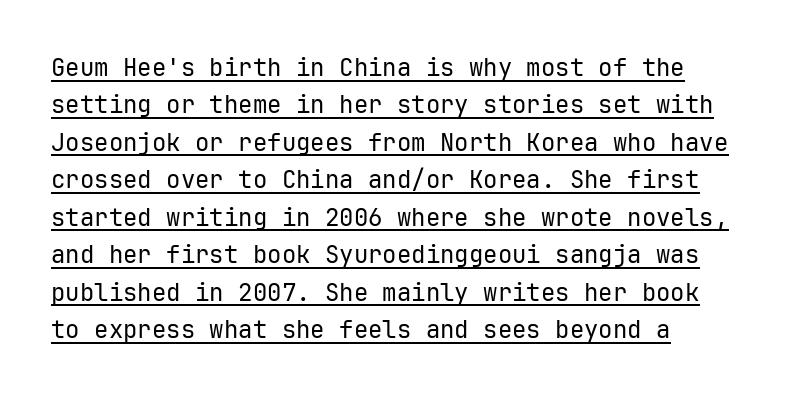
{"italic": "no", "bold": "no", "underline": "yes", "line_spacing": "normal", "line_spacing_ratio": 1.56, "letter_spacing": "normal", "letter_spacing_em": 0.0, "glyph_px": 24}
